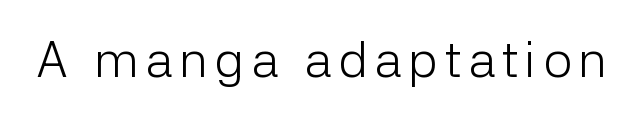
The image shows 51 px light sans-serif type, upright; set not underlined; low stroke contrast and a medium x-height.
